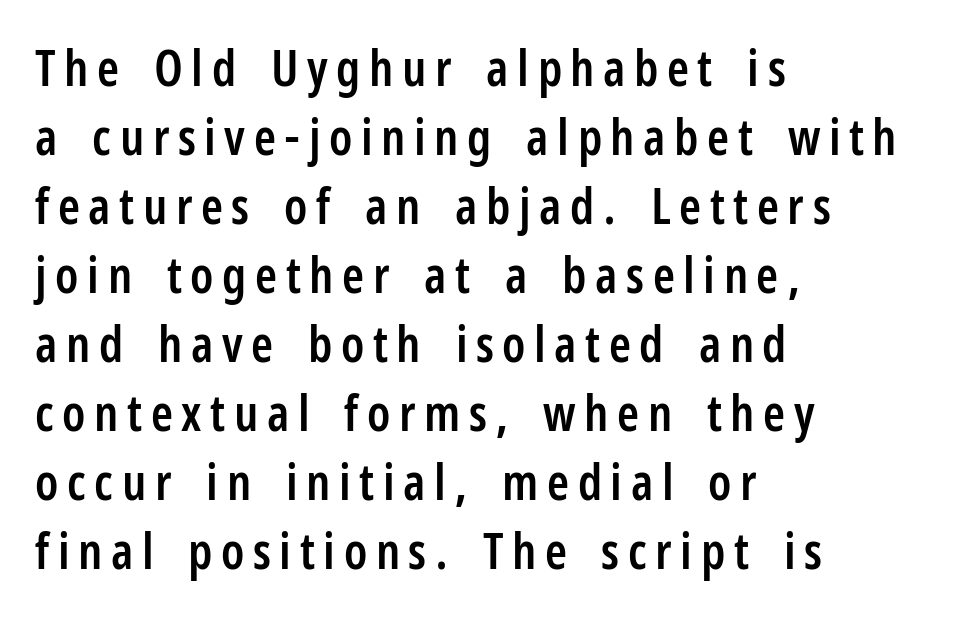
Q: Is the text bold? A: Semi-bold.
Q: Is the text italic (slanted)? A: No, it is upright.
Q: Is the typeface a serif or a sans-serif typeface? A: Sans-serif.
Q: Is the text underlined? A: No.
Q: How is the paragraph aligned? A: Left-aligned.
Q: Is the spacing between lines tight, normal or loose? A: Normal.
Q: Width (condensed, normal, or wide)? A: Condensed.
Q: Stroke contrast? A: Low.
Q: x-height? A: Medium.
Q: Monospaced? A: No.
